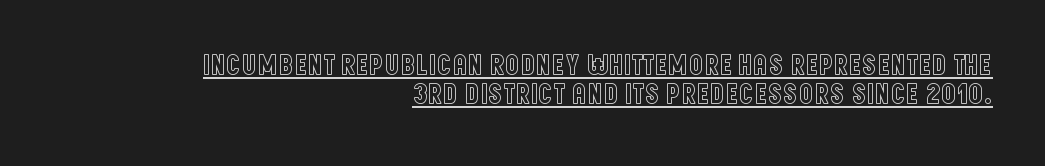
Underlined type. Line spacing here is tight. The ragged edge is on the left, which tells us the setting is flush right. Italic: no, the glyphs are upright roman. Here the designer chose a conventional face with non-uniform glyph widths.
